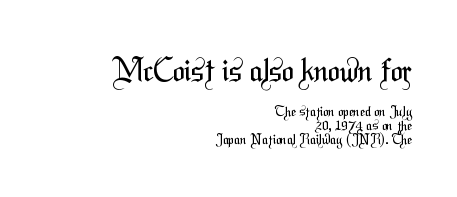
Reading top to bottom, the characters get smaller at the block break. The typeface chosen for these lines omits serifs. The letterforms sit at book weight or below. Underlining? Definitely not there.
